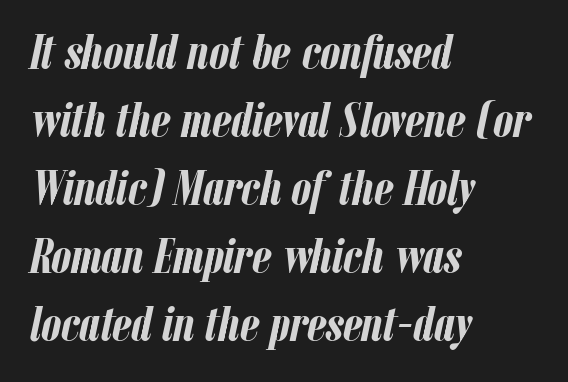
Q: Is the text bold? A: Yes.
Q: Is the text italic (slanted)? A: Yes, it leans right by about 12 degrees.
Q: Is the text underlined? A: No.
Q: How is the paragraph aligned? A: Left-aligned.
Q: Is the spacing between letters normal or unusually wide? A: Normal.
Q: Is the spacing between lines tight, normal or loose? A: Normal.
Q: Width (condensed, normal, or wide)? A: Condensed.
Q: Stroke contrast? A: Low.
Q: x-height? A: Medium.
Q: Monospaced? A: No.
